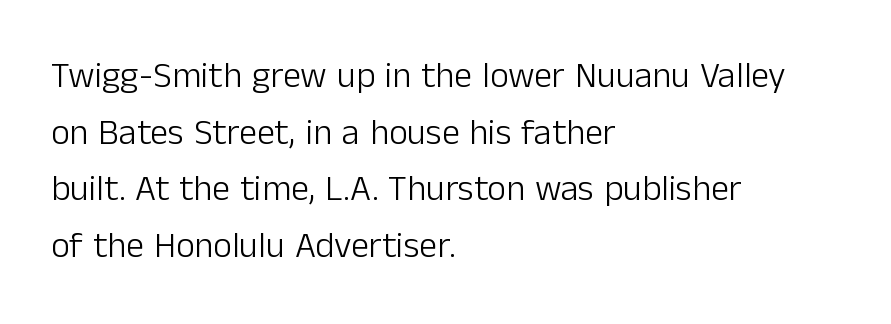
Q: Is the text bold? A: No.
Q: Is the text italic (slanted)? A: No, it is upright.
Q: Is the typeface a serif or a sans-serif typeface? A: Sans-serif.
Q: Is the text underlined? A: No.
Q: How is the paragraph aligned? A: Left-aligned.
Q: Is the spacing between letters normal or unusually wide? A: Normal.
Q: Is the spacing between lines tight, normal or loose? A: Normal.
Q: Width (condensed, normal, or wide)? A: Normal.
Q: Stroke contrast? A: Low.
Q: x-height? A: Medium.
Q: Monospaced? A: No.
